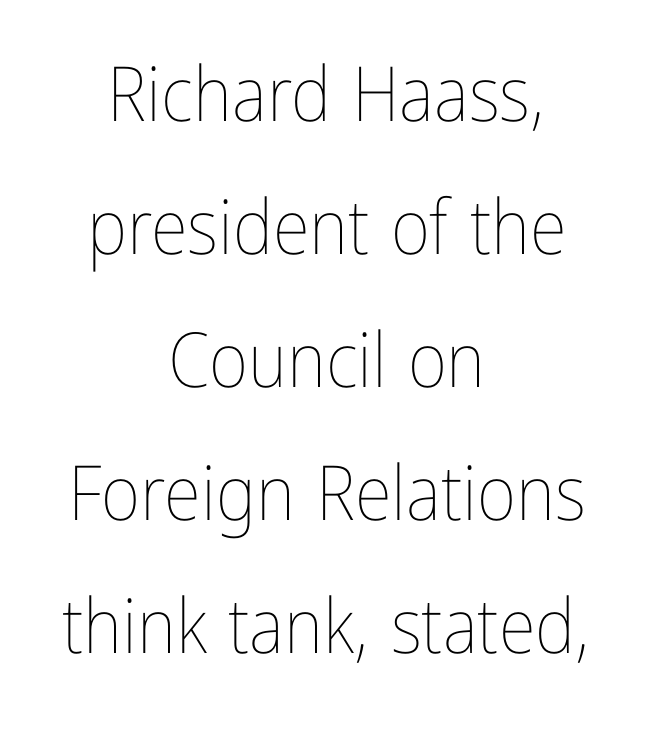
Inter-character spacing is left at the font's built-in metrics. This sample is center-justified, so both line endings float freely. Weight: regular or lighter. The space directly below the letters is spotless. These lines are rendered in a variable-pitch font. Italic? Not at all — the glyphs are vertical.
